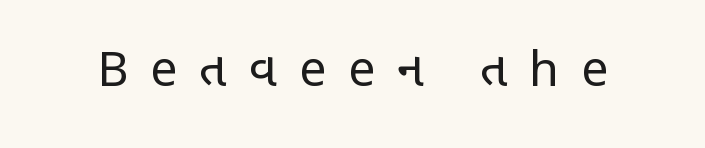
Q: Is the text bold? A: No.
Q: Is the text italic (slanted)? A: No, it is upright.
Q: Is the typeface a serif or a sans-serif typeface? A: Sans-serif.
Q: Is the text underlined? A: No.
Q: Is the spacing between letters normal or unusually wide? A: Unusually wide.
Q: Width (condensed, normal, or wide)? A: Condensed.
Q: Stroke contrast? A: Low.
Q: x-height? A: Large.
Q: Monospaced? A: No.
